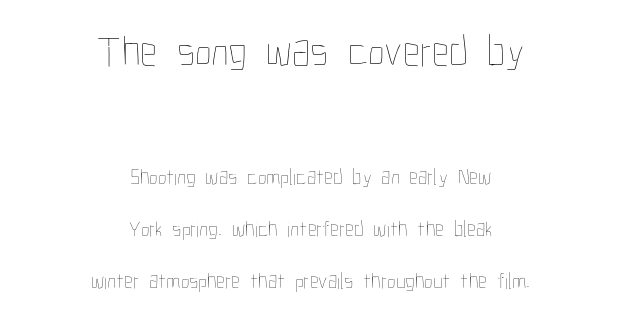
Spacing verdict: proportional, widths tailored to each character. Alignment: centered. Students, observe: this is what heavily led, spacious text looks like. Each word holds together tightly as a unit, with standard inter-letter gaps. The type sits square on the baseline with zero lean.
